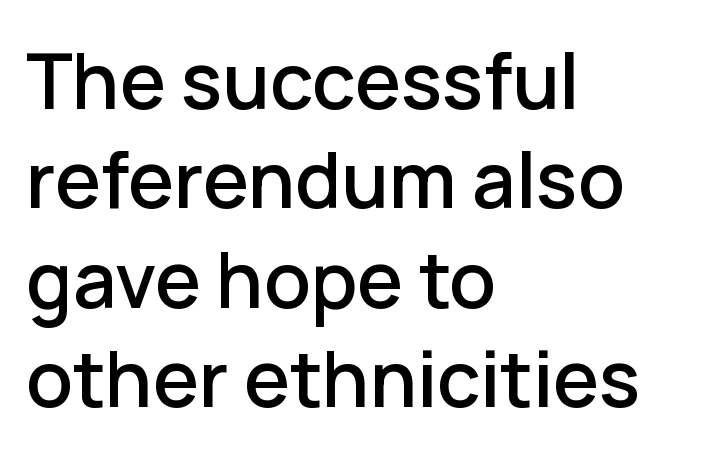
The lines sit at an ordinary, default distance from one another. The axis of the letterforms is exactly vertical. A typesetter would call this proportional, since set widths differ per character. Any mark beneath the type? The region is blank. Serifs: no, the terminals of the letterforms are clean.
